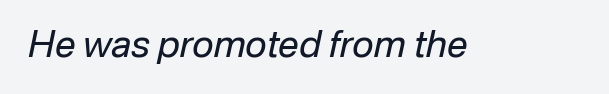
The image shows 37 px regular-weight type, italic (leaning right); set normal letter spacing, not underlined; low stroke contrast and a medium x-height.
